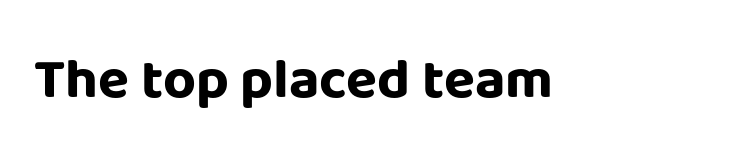
Q: Is the text bold? A: Yes.
Q: Is the text italic (slanted)? A: No, it is upright.
Q: Is the typeface a serif or a sans-serif typeface? A: Sans-serif.
Q: Is the text underlined? A: No.
Q: Is the spacing between letters normal or unusually wide? A: Normal.
Q: Width (condensed, normal, or wide)? A: Normal.
Q: Stroke contrast? A: Low.
Q: x-height? A: Large.
Q: Monospaced? A: No.
